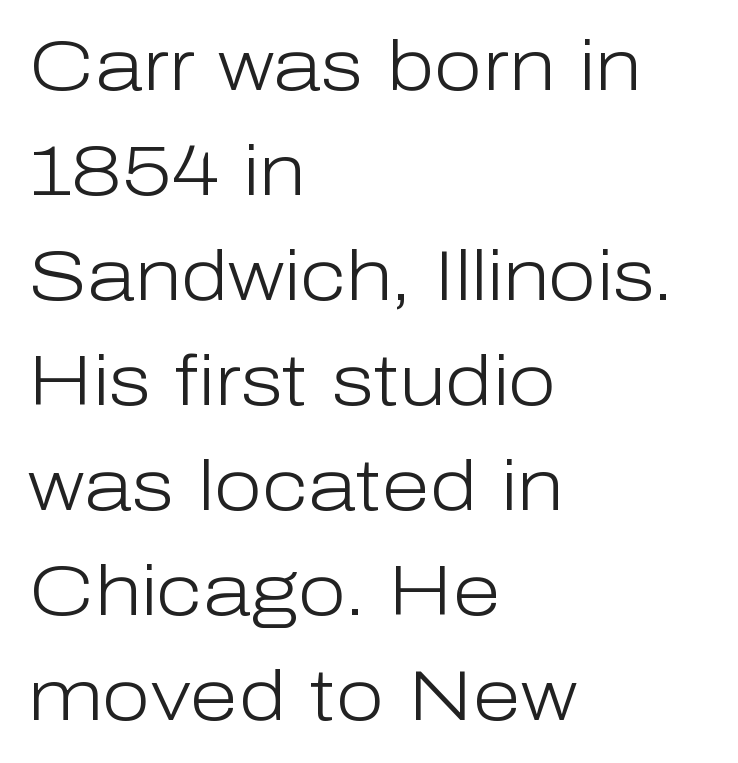
Inter-character spacing is left at the font's built-in metrics. Leftover space on each line is placed entirely after the last word. Quick note: not italic, upright. Evenly set lines give the paragraph a standard silhouette. The letters advance in unequal steps, a hallmark of proportional type.
